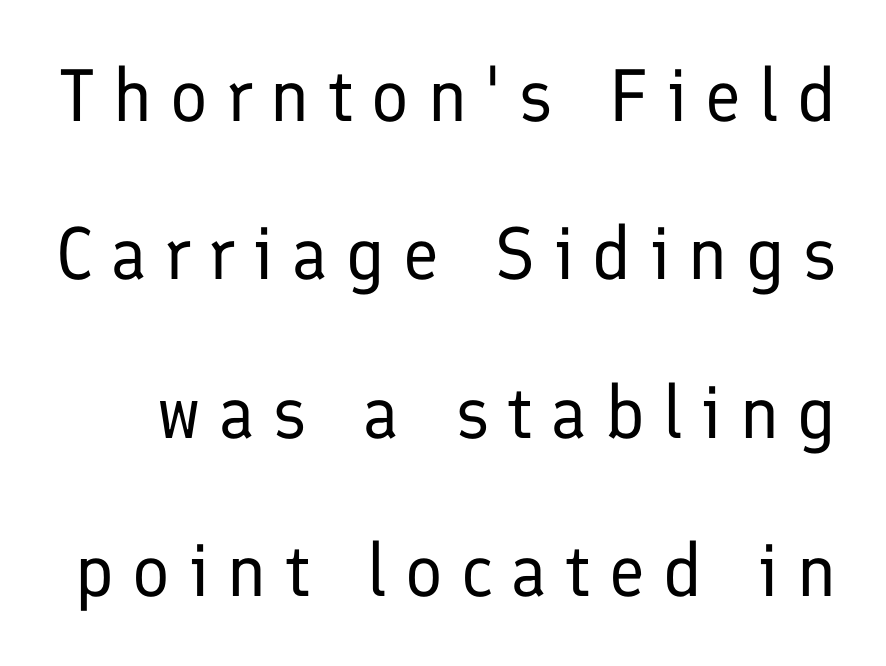
{"serif": "no", "italic": "no", "bold": "no", "weight": "regular", "width": "normal", "stroke_contrast": "low", "x_height": "medium", "monospaced": "no", "underline": "no", "line_spacing": "loose", "line_spacing_ratio": 2.14, "letter_spacing": "wide", "letter_spacing_em": 0.25, "glyph_px": 74}
